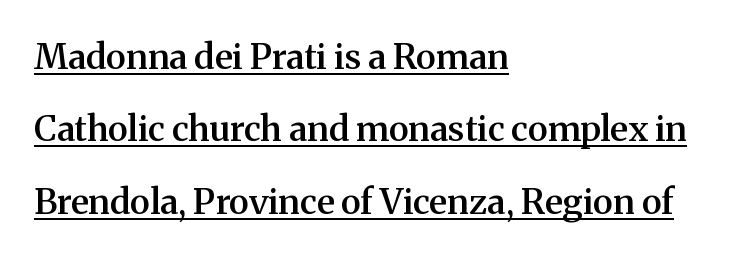
The image shows 35 px semibold serif type, upright; set left-aligned, loose line spacing (2.07x), normal letter spacing, underlined; medium stroke contrast and a medium x-height.
